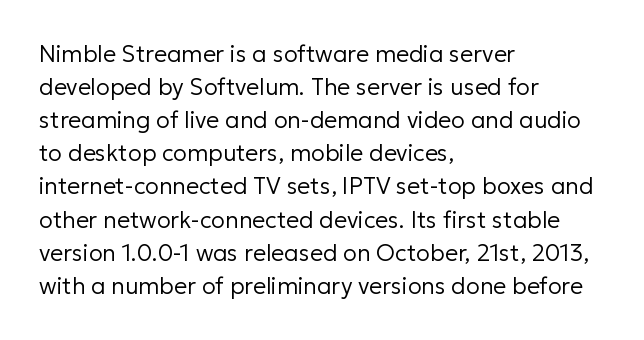
Does extra space separate the letters? No, they use regular spacing. The rendering anchors every line to the left-hand side. The axis of the letterforms is exactly vertical. These lines sit exactly where default settings would place them. Ink coverage per letter is moderate at most. Bare-footed words on every line.
